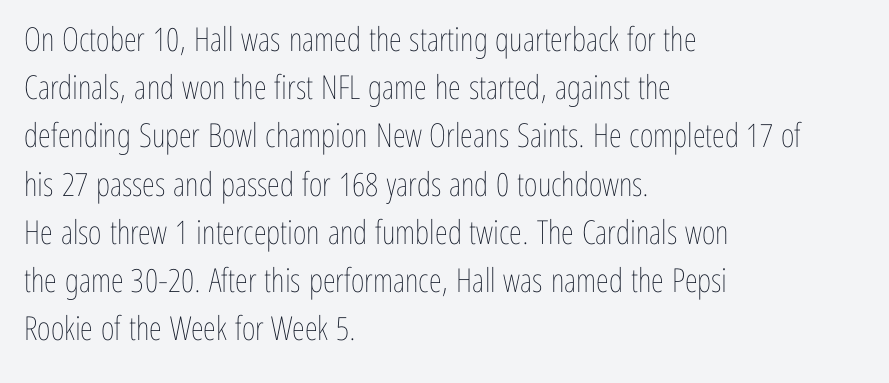
{"italic": "no", "bold": "no", "weight": "thin", "width": "condensed", "stroke_contrast": "low", "x_height": "medium", "monospaced": "no", "underline": "no", "align": "left", "line_spacing": "normal", "line_spacing_ratio": 1.46, "letter_spacing": "normal", "letter_spacing_em": 0.0, "glyph_px": 33}
